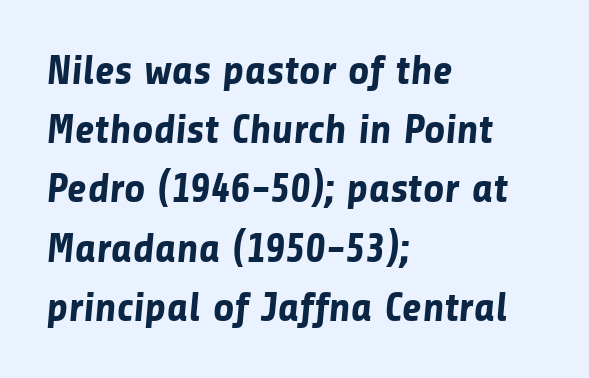
Q: Is the text bold? A: Yes.
Q: Is the typeface a serif or a sans-serif typeface? A: Sans-serif.
Q: Is the text underlined? A: No.
Q: How is the paragraph aligned? A: Left-aligned.
Q: Is the spacing between letters normal or unusually wide? A: Normal.
Q: Is the spacing between lines tight, normal or loose? A: Normal.
Q: Width (condensed, normal, or wide)? A: Normal.
Q: Stroke contrast? A: Low.
Q: x-height? A: Medium.
Q: Monospaced? A: No.
